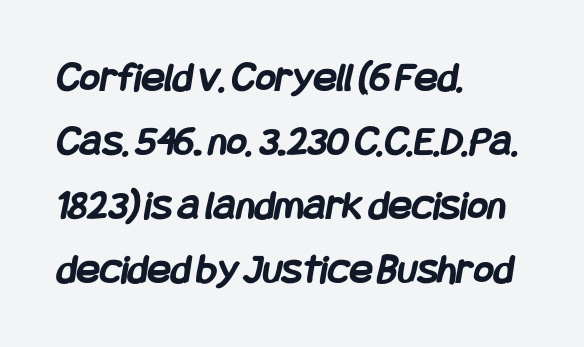
The image shows 43 px semibold, condensed sans-serif type; set left-aligned, normal line spacing (1.49x), normal letter spacing, not underlined; low stroke contrast and a large x-height.
